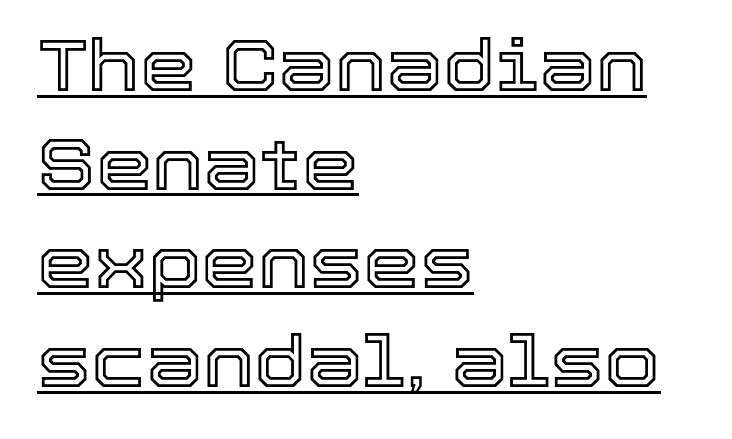
Q: Is the text italic (slanted)? A: No, it is upright.
Q: Is the text underlined? A: Yes.
Q: How is the paragraph aligned? A: Left-aligned.
Q: Is the spacing between letters normal or unusually wide? A: Normal.
Q: Is the spacing between lines tight, normal or loose? A: Normal.
Q: Width (condensed, normal, or wide)? A: Normal.
Q: x-height? A: Medium.
Q: Monospaced? A: No.
